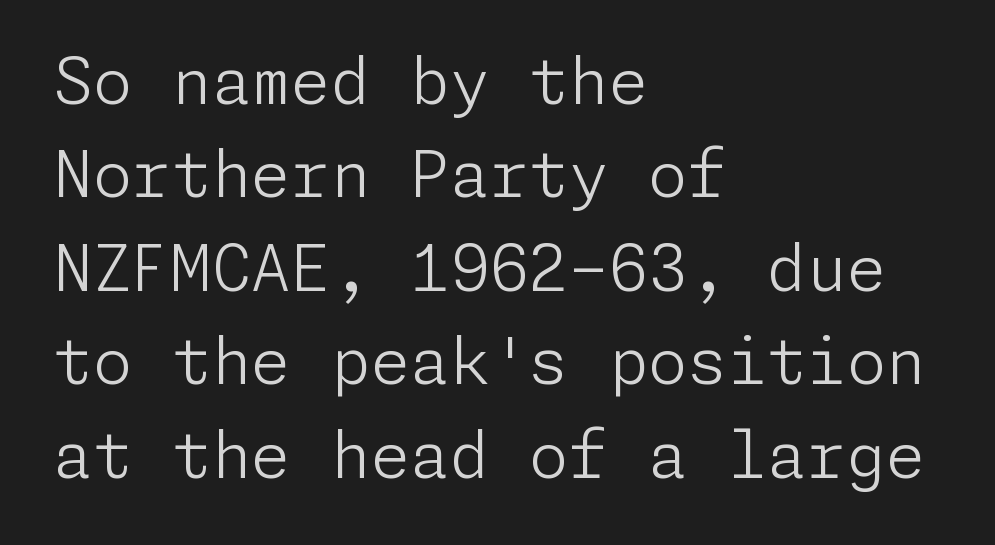
Q: Is the text bold? A: No.
Q: Is the text italic (slanted)? A: No, it is upright.
Q: Is the typeface a serif or a sans-serif typeface? A: Sans-serif.
Q: Is the text underlined? A: No.
Q: How is the paragraph aligned? A: Left-aligned.
Q: Is the spacing between letters normal or unusually wide? A: Normal.
Q: Is the spacing between lines tight, normal or loose? A: Normal.
Q: Width (condensed, normal, or wide)? A: Normal.
Q: Stroke contrast? A: Low.
Q: x-height? A: Medium.
